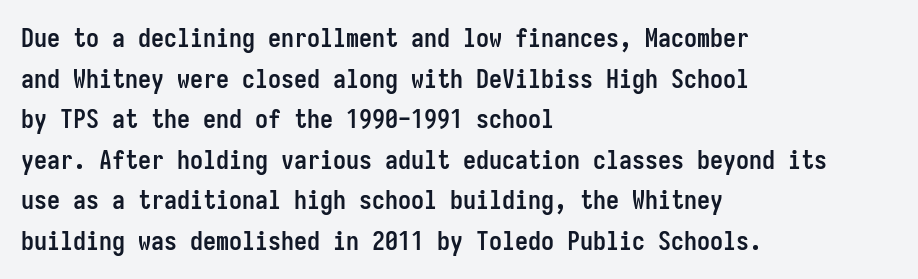
{"italic": "no", "bold": "yes", "underline": "no", "align": "left", "line_spacing": "normal", "line_spacing_ratio": 1.56, "letter_spacing": "normal", "letter_spacing_em": 0.0, "glyph_px": 26}
